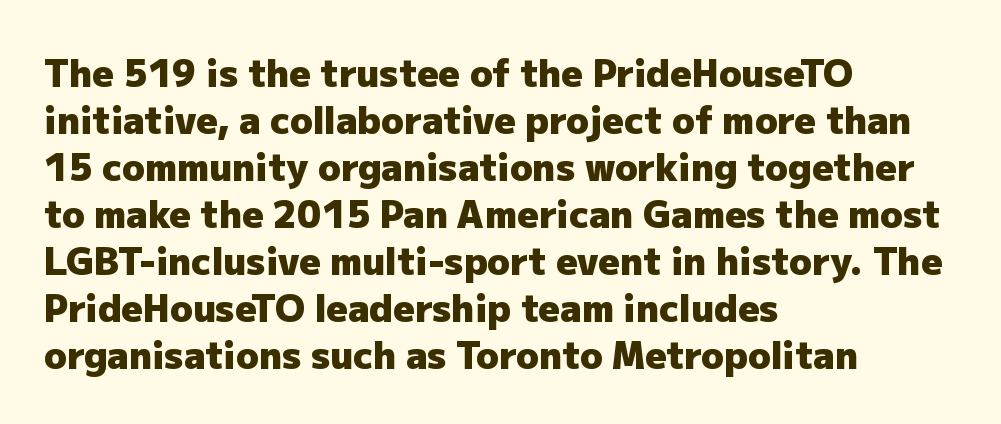
{"serif": "no", "italic": "no", "bold": "yes", "weight": "heavy", "width": "normal", "stroke_contrast": "low", "x_height": "medium", "monospaced": "no", "underline": "no", "align": "left", "line_spacing": "normal", "line_spacing_ratio": 1.27, "letter_spacing": "normal", "letter_spacing_em": 0.0, "glyph_px": 37}
